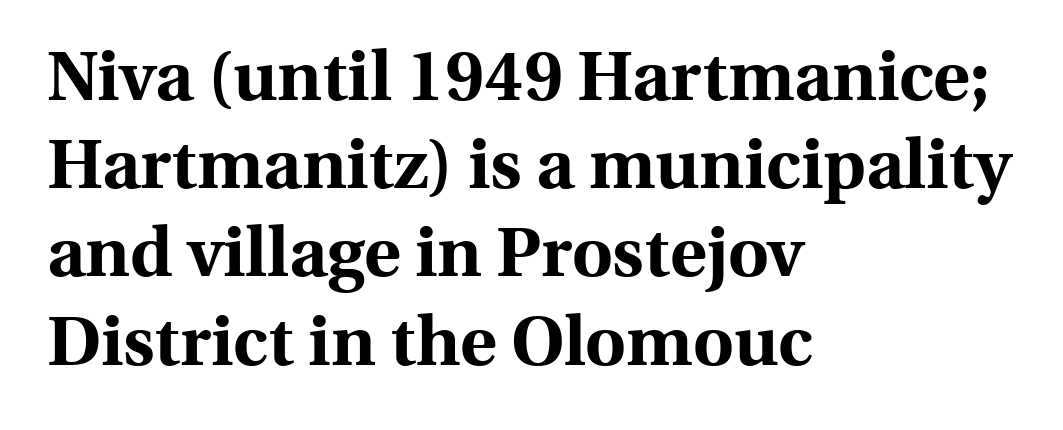
Q: Is the text bold? A: Yes.
Q: Is the text italic (slanted)? A: No, it is upright.
Q: Is the typeface a serif or a sans-serif typeface? A: Serif.
Q: Is the text underlined? A: No.
Q: How is the paragraph aligned? A: Left-aligned.
Q: Is the spacing between letters normal or unusually wide? A: Normal.
Q: Is the spacing between lines tight, normal or loose? A: Normal.
Q: Width (condensed, normal, or wide)? A: Normal.
Q: x-height? A: Medium.
Q: Monospaced? A: No.
